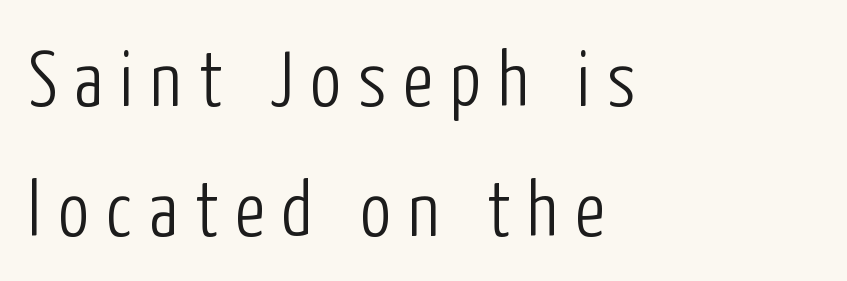
{"serif": "no", "italic": "no", "bold": "no", "weight": "light", "width": "condensed", "stroke_contrast": "low", "x_height": "medium", "monospaced": "no", "underline": "no", "align": "left", "line_spacing": "normal", "line_spacing_ratio": 1.67, "letter_spacing": "wide", "letter_spacing_em": 0.22, "glyph_px": 78}
